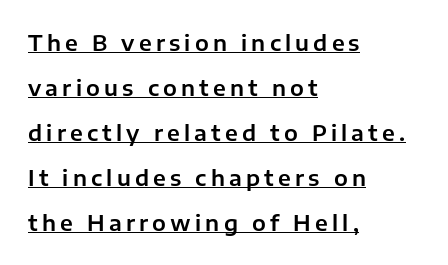
Q: Is the text italic (slanted)? A: No, it is upright.
Q: Is the text underlined? A: Yes.
Q: How is the paragraph aligned? A: Left-aligned.
Q: Is the spacing between lines tight, normal or loose? A: Loose.
